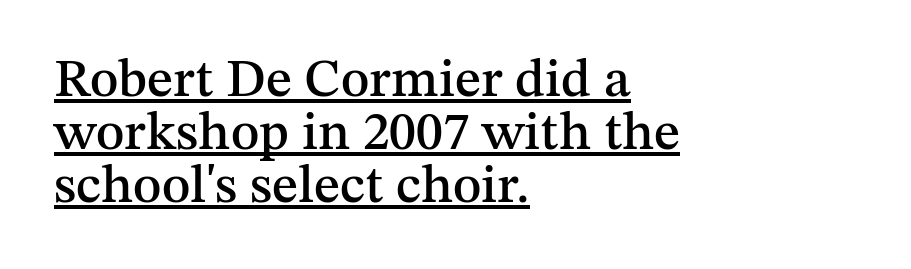
Reading down the column, the eye jumps only a short way to each next line. It's the straight-up-and-down kind of type. In terms of letterform style, serifs are clearly present. A typesetter would call this proportional, since set widths differ per character. The paragraph shown leans on its left margin.
